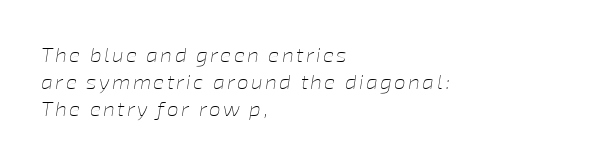
Q: Is the text bold? A: No.
Q: Is the text italic (slanted)? A: Yes, it leans right by about 8 degrees.
Q: Is the text underlined? A: No.
Q: How is the paragraph aligned? A: Left-aligned.
Q: Is the spacing between lines tight, normal or loose? A: Normal.
